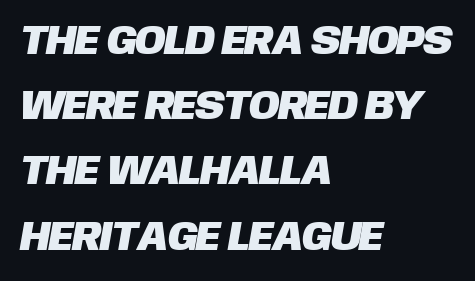
Q: Is the typeface a serif or a sans-serif typeface? A: Sans-serif.
Q: Is the text underlined? A: No.
Q: How is the paragraph aligned? A: Left-aligned.
Q: Is the spacing between letters normal or unusually wide? A: Normal.
Q: Is the spacing between lines tight, normal or loose? A: Normal.
Q: Width (condensed, normal, or wide)? A: Normal.
Q: Stroke contrast? A: Low.
Q: x-height? A: Large.
Q: Monospaced? A: No.
